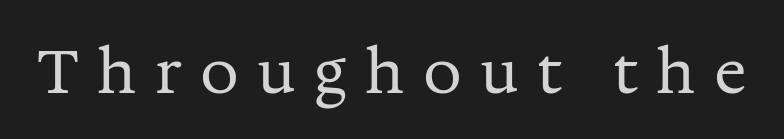
Q: Is the text bold? A: No.
Q: Is the text italic (slanted)? A: No, it is upright.
Q: Is the typeface a serif or a sans-serif typeface? A: Serif.
Q: Is the text underlined? A: No.
Q: Is the spacing between letters normal or unusually wide? A: Unusually wide.
Q: Width (condensed, normal, or wide)? A: Normal.
Q: Stroke contrast? A: Medium.
Q: x-height? A: Medium.
Q: Monospaced? A: No.
